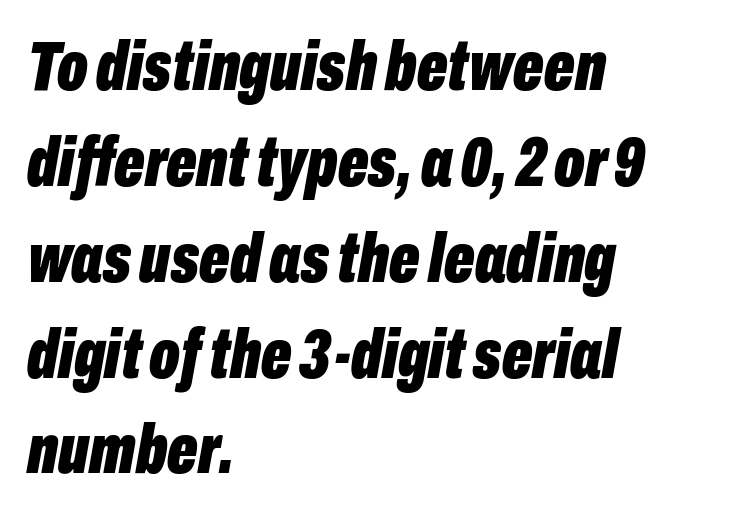
{"italic": "yes", "lean": "right", "slant_degrees": 10, "bold": "yes", "weight": "bold", "width": "condensed", "stroke_contrast": "low", "x_height": "medium", "monospaced": "no", "underline": "no", "align": "left", "line_spacing": "normal", "line_spacing_ratio": 1.35, "letter_spacing": "normal", "letter_spacing_em": 0.0, "glyph_px": 71}
